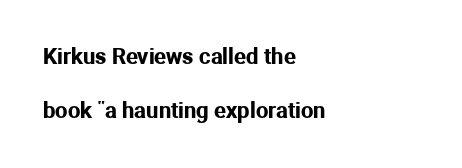
The image shows 22 px text type, upright; set left-aligned, loose line spacing (2.47x), normal letter spacing, not underlined.
